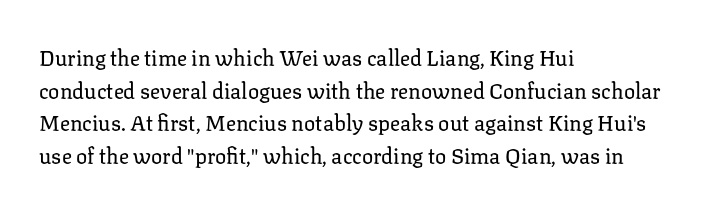
The axis of the letterforms is exactly vertical. Here the glyphs are tracked normally, forming tight word shapes. Descenders hang freely into open space. Line beginnings align vertically; line endings do not. The rows are spaced the way most documents space them.
